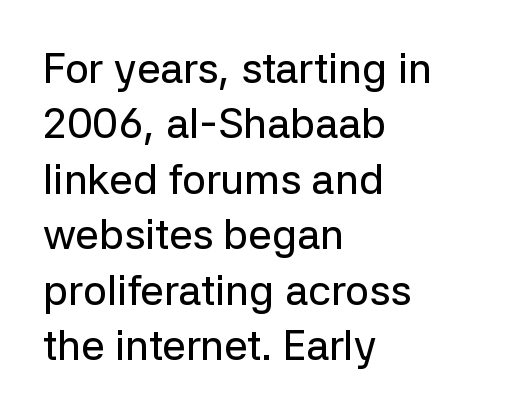
The image shows 42 px sans-serif type, upright; set left-aligned, normal line spacing (1.32x), normal letter spacing, not underlined; low stroke contrast and a medium x-height.
